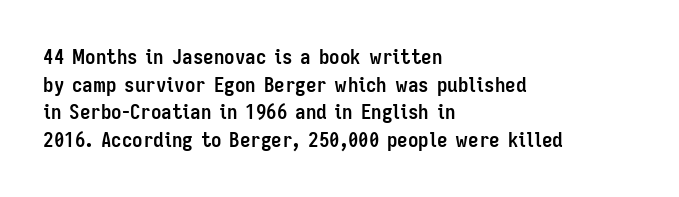
The image shows 21 px bold type, upright; set left-aligned, normal line spacing (1.32x), normal letter spacing, not underlined.
